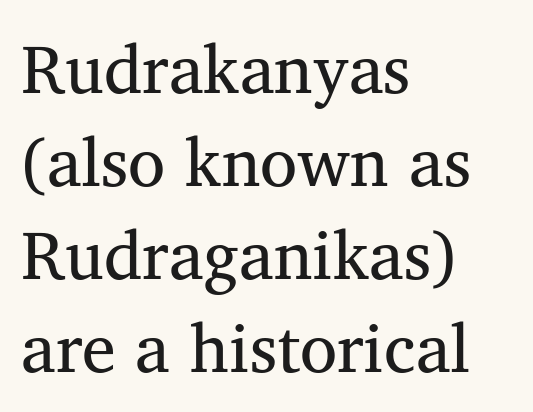
The image shows 68 px regular-weight serif type, upright; set left-aligned, normal line spacing (1.37x), normal letter spacing, not underlined; medium stroke contrast and a medium x-height.
